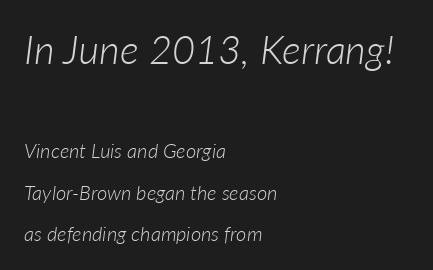
The image shows 40 px light type, italic (leaning right); set left-aligned, loose line spacing (2.06x), normal letter spacing, not underlined; the first (top) block is 2.0x larger; low stroke contrast and a medium x-height.
